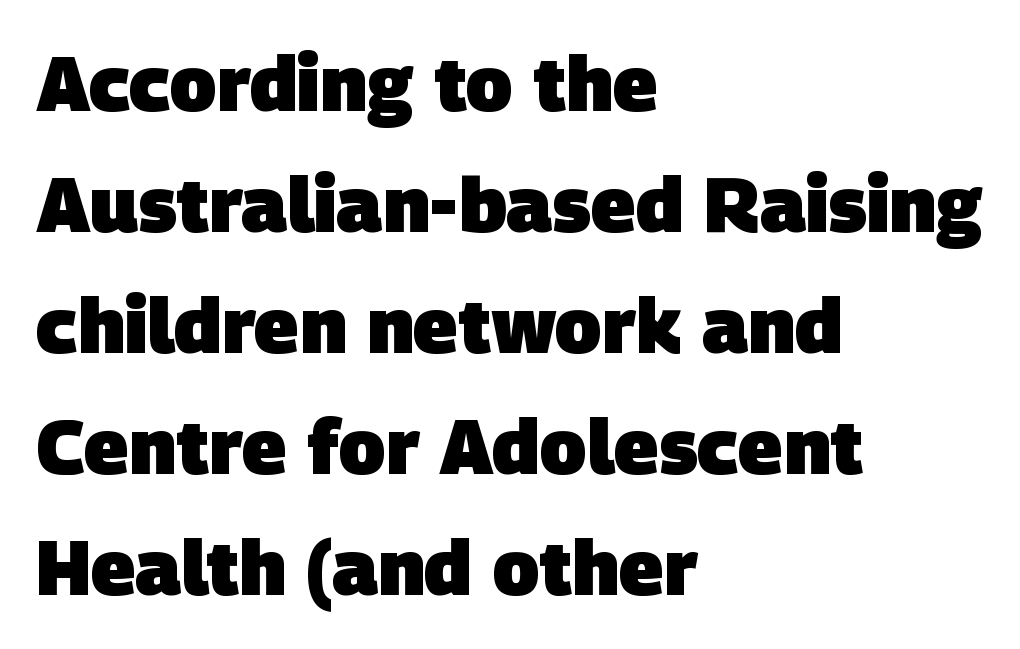
Q: Is the text bold? A: Yes.
Q: Is the typeface a serif or a sans-serif typeface? A: Sans-serif.
Q: Is the text underlined? A: No.
Q: How is the paragraph aligned? A: Left-aligned.
Q: Is the spacing between letters normal or unusually wide? A: Normal.
Q: Is the spacing between lines tight, normal or loose? A: Normal.
Q: Width (condensed, normal, or wide)? A: Normal.
Q: Stroke contrast? A: Low.
Q: x-height? A: Large.
Q: Monospaced? A: No.
